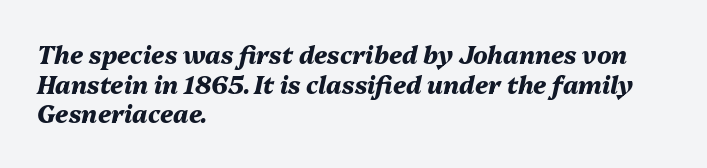
The image shows 24 px bold type, italic (leaning right); set left-aligned, line spacing 1.23x, normal letter spacing, not underlined.
